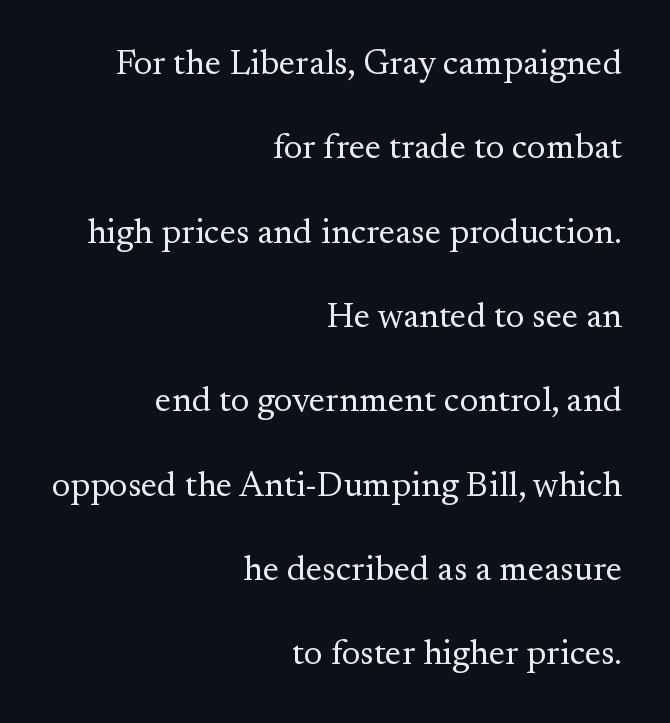
{"serif": "yes", "italic": "no", "bold": "no", "weight": "regular", "width": "normal", "stroke_contrast": "medium", "x_height": "small", "monospaced": "no", "underline": "no", "align": "right", "line_spacing": "loose", "line_spacing_ratio": 2.41, "letter_spacing": "normal", "letter_spacing_em": 0.0, "glyph_px": 35}
